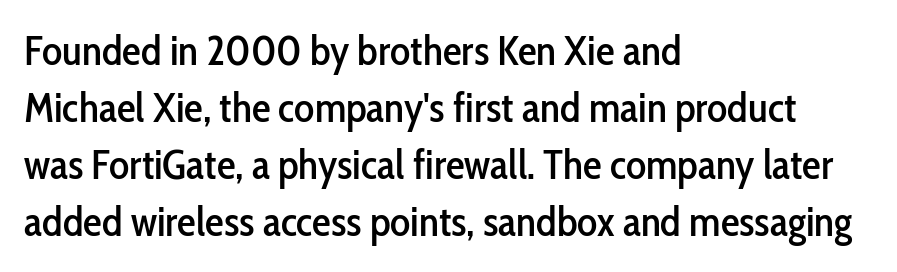
The image shows 42 px condensed sans-serif type, upright; set left-aligned, normal line spacing (1.36x), normal letter spacing, not underlined; low stroke contrast and a medium x-height.
